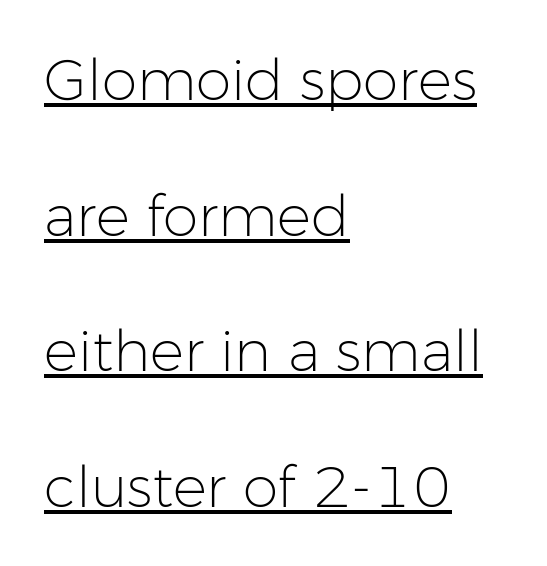
The image shows 57 px light sans-serif type, upright; set left-aligned, loose line spacing (2.38x), normal letter spacing, underlined; low stroke contrast and a medium x-height.
